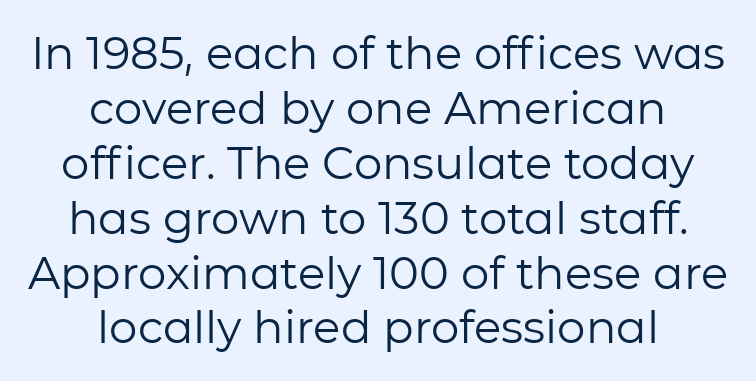
The image shows 45 px regular-weight sans-serif type, upright; set centered, line spacing 1.22x, normal letter spacing, not underlined; low stroke contrast and a medium x-height.
